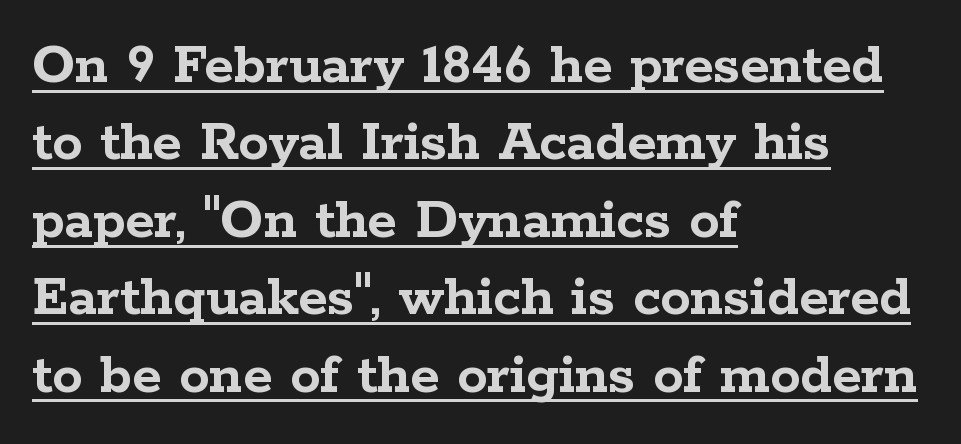
{"serif": "yes", "italic": "no", "bold": "yes", "weight": "semibold", "width": "wide", "stroke_contrast": "low", "x_height": "medium", "monospaced": "no", "underline": "yes", "align": "left", "line_spacing": "normal", "line_spacing_ratio": 1.29, "letter_spacing": "normal", "letter_spacing_em": 0.0, "glyph_px": 60}
